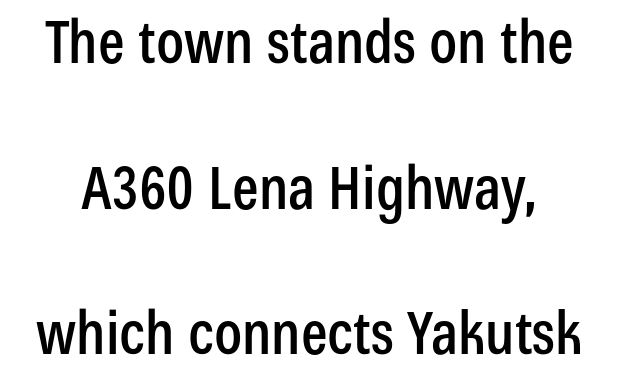
{"serif": "no", "italic": "no", "width": "condensed", "stroke_contrast": "low", "x_height": "medium", "monospaced": "no", "underline": "no", "line_spacing": "loose", "line_spacing_ratio": 2.47, "letter_spacing": "normal", "letter_spacing_em": 0.0, "glyph_px": 59}
